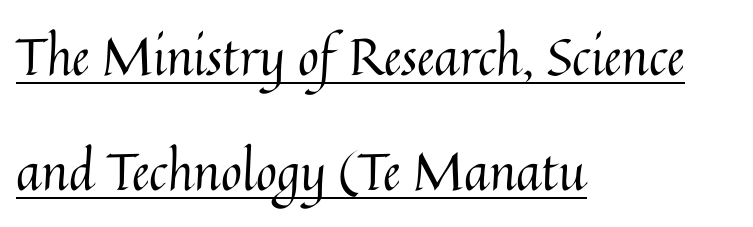
The image shows 51 px regular-weight type; set left-aligned, loose line spacing (2.26x), normal letter spacing, underlined; medium stroke contrast and a medium x-height.
